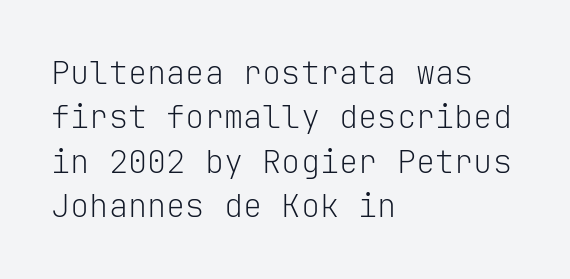
The characters are drawn with everyday or finer stroke widths. Casual observation: everything's shoved over to the left. To sum up the face: it is a sans, with no serifs. The designer left line spacing at the default.
